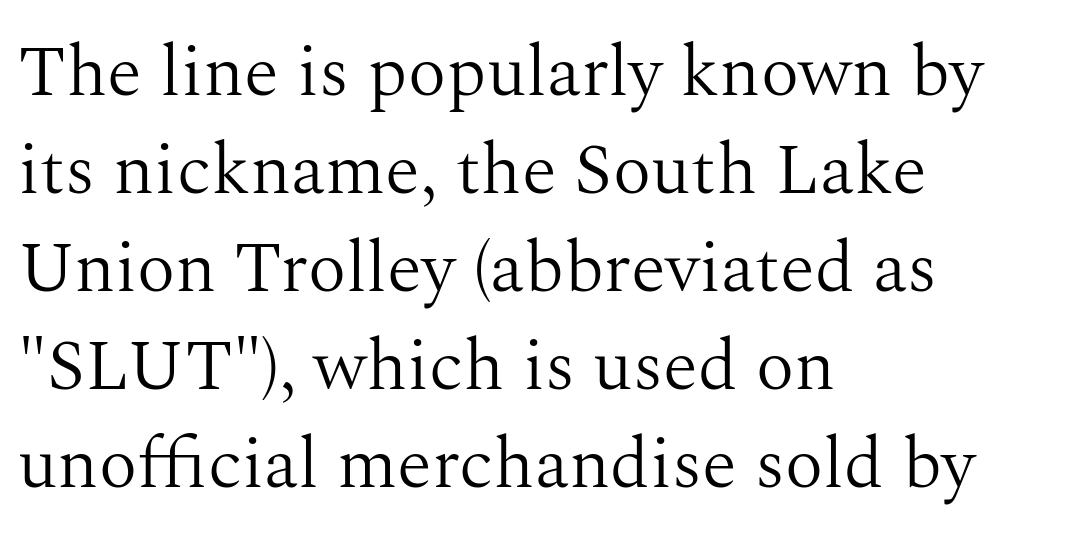
The image shows 72 px light serif type, upright; set left-aligned, normal line spacing (1.36x), normal letter spacing, not underlined; medium stroke contrast and a medium x-height.
